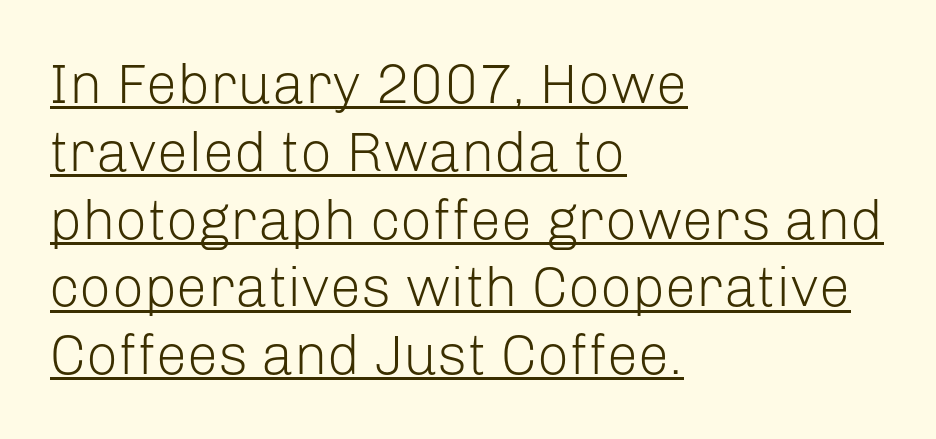
{"serif": "no", "italic": "no", "bold": "no", "weight": "light", "width": "normal", "stroke_contrast": "low", "x_height": "medium", "monospaced": "no", "underline": "yes", "align": "left", "line_spacing_ratio": 1.21, "letter_spacing": "normal", "letter_spacing_em": 0.0, "glyph_px": 56}
